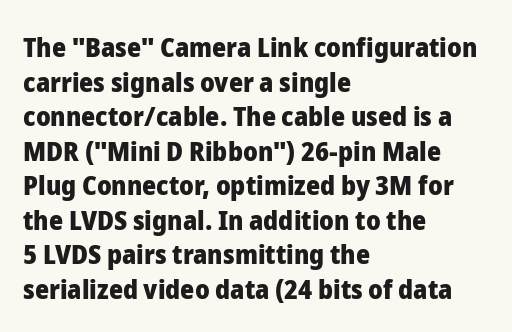
Q: Is the text bold? A: Yes.
Q: Is the text italic (slanted)? A: No, it is upright.
Q: Is the text underlined? A: No.
Q: How is the paragraph aligned? A: Left-aligned.
Q: Is the spacing between letters normal or unusually wide? A: Normal.
Q: Is the spacing between lines tight, normal or loose? A: Normal.
